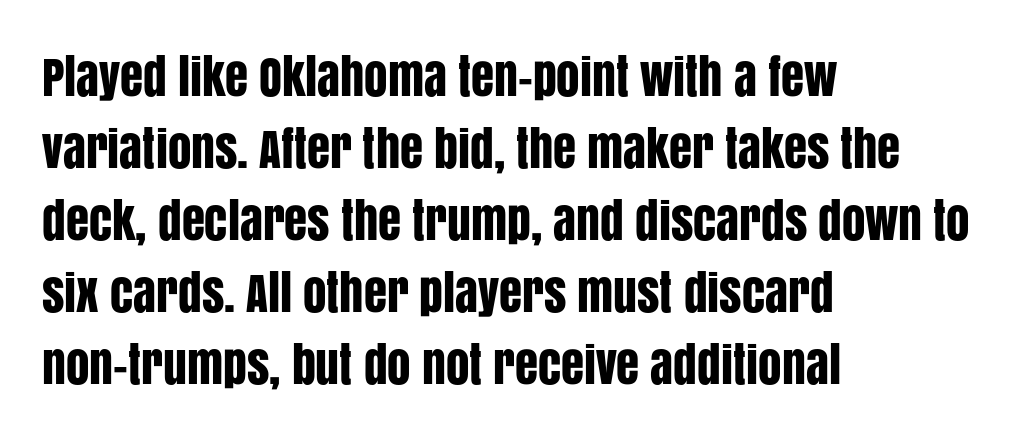
{"serif": "no", "italic": "no", "width": "condensed", "stroke_contrast": "low", "x_height": "large", "monospaced": "no", "underline": "no", "align": "left", "line_spacing": "normal", "line_spacing_ratio": 1.53, "letter_spacing": "normal", "letter_spacing_em": 0.0, "glyph_px": 47}
